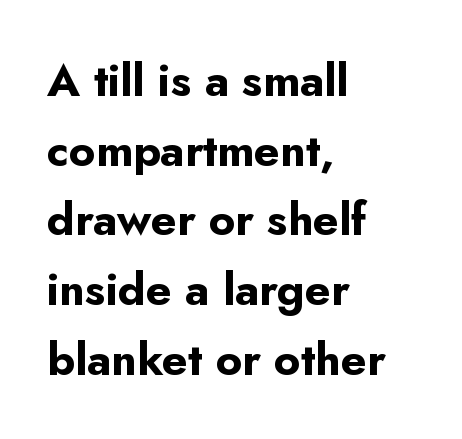
{"serif": "no", "italic": "no", "bold": "yes", "weight": "bold", "width": "normal", "stroke_contrast": "low", "x_height": "small", "monospaced": "no", "underline": "no", "align": "left", "line_spacing": "normal", "line_spacing_ratio": 1.55, "letter_spacing": "normal", "letter_spacing_em": 0.0, "glyph_px": 45}
